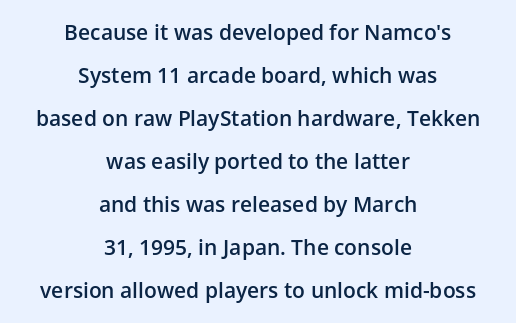
Q: Is the text bold? A: Semi-bold.
Q: Is the text italic (slanted)? A: No, it is upright.
Q: Is the text underlined? A: No.
Q: How is the paragraph aligned? A: Centered.
Q: Is the spacing between letters normal or unusually wide? A: Normal.
Q: Is the spacing between lines tight, normal or loose? A: Loose.
